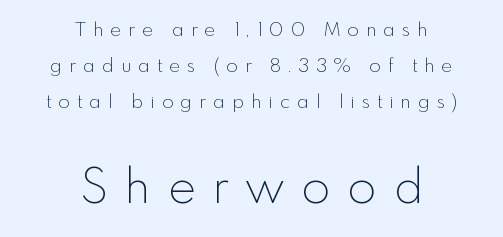
Q: Is the text bold? A: No.
Q: Is the text italic (slanted)? A: No, it is upright.
Q: Is the typeface a serif or a sans-serif typeface? A: Sans-serif.
Q: Is the text underlined? A: No.
Q: How is the paragraph aligned? A: Centered.
Q: Is the spacing between letters normal or unusually wide? A: Unusually wide.
Q: Which block of text is set in a larger size, the first (top) or the second (bottom)? A: The second (bottom) one.
Q: Width (condensed, normal, or wide)? A: Normal.
Q: x-height? A: Small.
Q: Monospaced? A: No.
